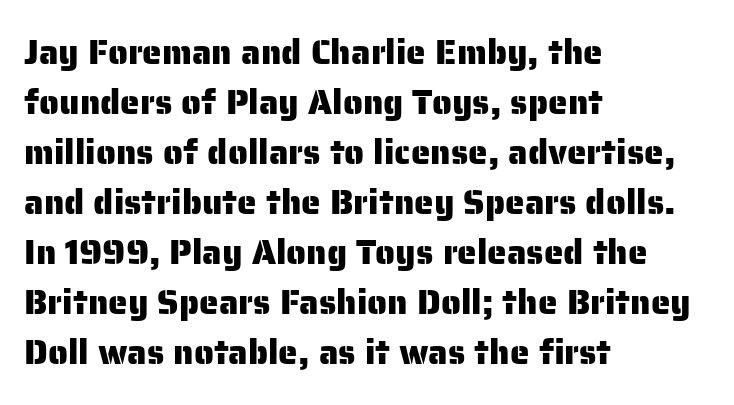
The passage shown is typed in a proportional face where columns would drift. No word sits above an underline. The lines are quadded left. The typography opts for an upright posture over an oblique one. Unlike a traditional serif, this face leaves its strokes unadorned. One glance says typical: line gaps are just what's usual.
